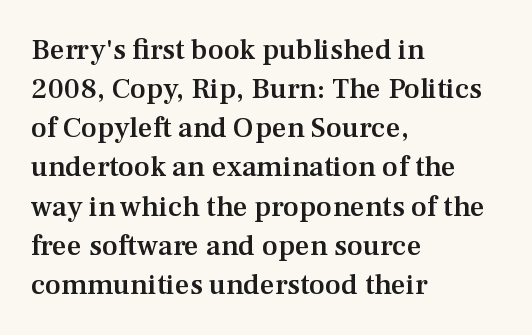
Q: Is the text bold? A: Semi-bold.
Q: Is the text italic (slanted)? A: No, it is upright.
Q: Is the typeface a serif or a sans-serif typeface? A: Serif.
Q: Is the text underlined? A: No.
Q: How is the paragraph aligned? A: Left-aligned.
Q: Is the spacing between letters normal or unusually wide? A: Normal.
Q: Is the spacing between lines tight, normal or loose? A: Normal.
Q: Width (condensed, normal, or wide)? A: Normal.
Q: Stroke contrast? A: Medium.
Q: x-height? A: Medium.
Q: Monospaced? A: No.
